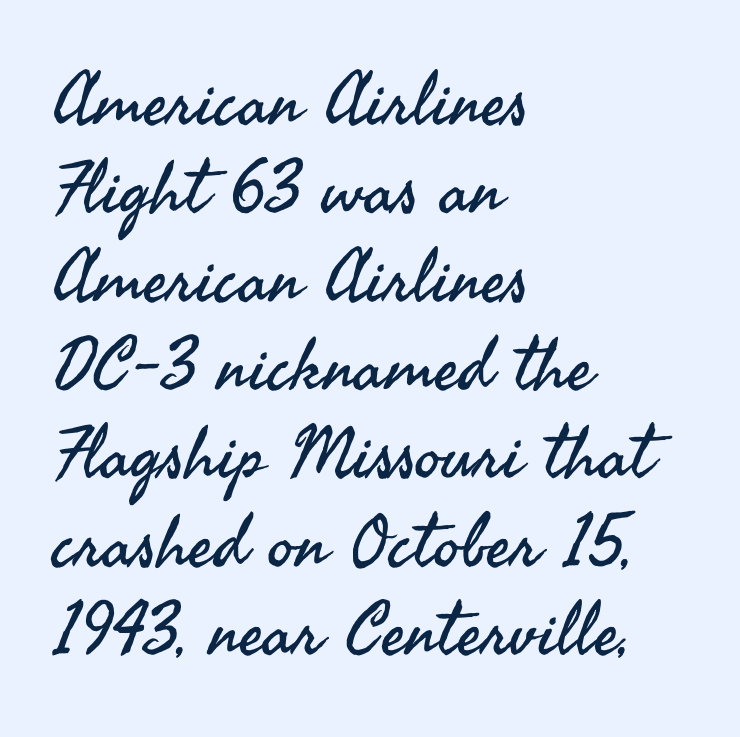
The font is comparable to plain body text, perhaps lighter. Proportional: the letters do not fall into vertical columns. Characters follow at the spacing the type designer built in.
